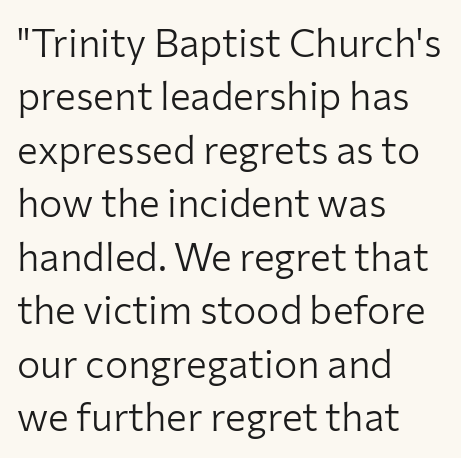
{"serif": "no", "italic": "no", "bold": "no", "weight": "light", "width": "normal", "stroke_contrast": "low", "x_height": "medium", "monospaced": "no", "underline": "no", "align": "left", "line_spacing": "normal", "line_spacing_ratio": 1.37, "letter_spacing": "normal", "letter_spacing_em": 0.0, "glyph_px": 39}
